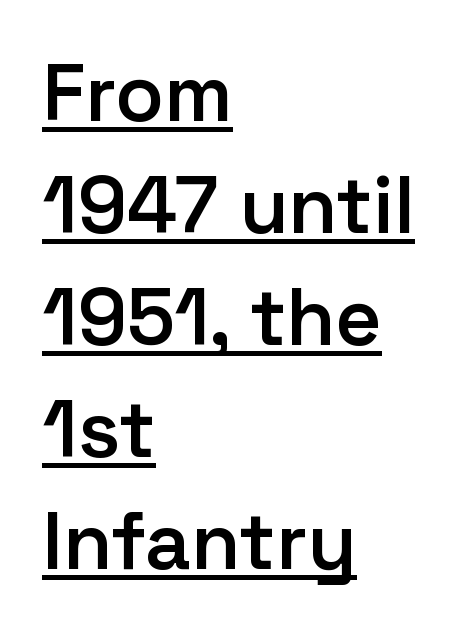
The type family on display is of the sans-serif kind. A typesetter would call this proportional, since set widths differ per character. Look at the stroke-to-counter ratio: somewhat heavy, a semibold. The passage shown has conventional tracking throughout. The setting favours the left margin, as ordinary paragraphs usually do. Honestly, the underline is the first thing you notice here.
